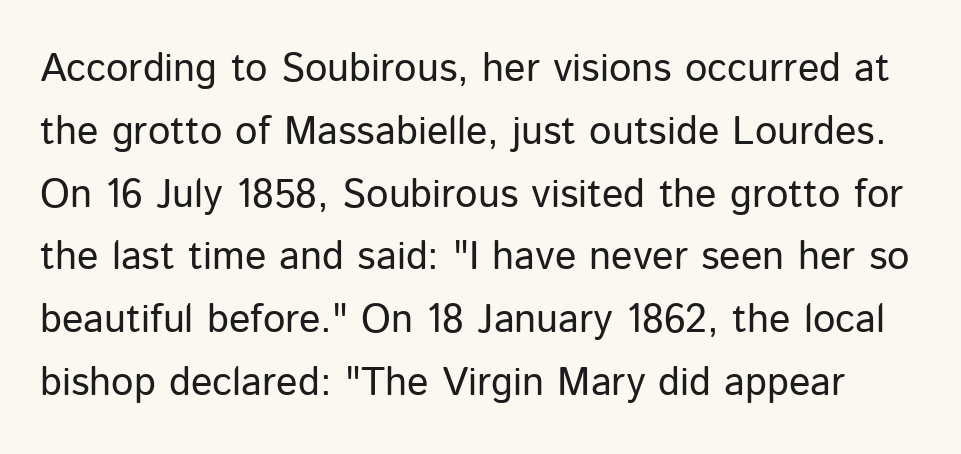
The image shows 40 px regular-weight sans-serif type, upright; set normal line spacing (1.57x), normal letter spacing, not underlined; low stroke contrast and a medium x-height.
